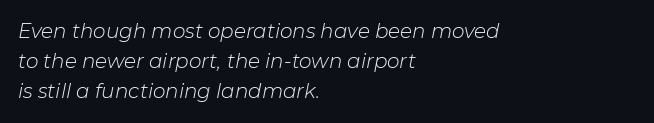
The passage shown is not underscored anywhere. In terms of leading, this rendering sits right in the middle. The font sits on the lighter half of the weight spectrum, regular included. Is the block centered? No — it sits flush against the left margin.
